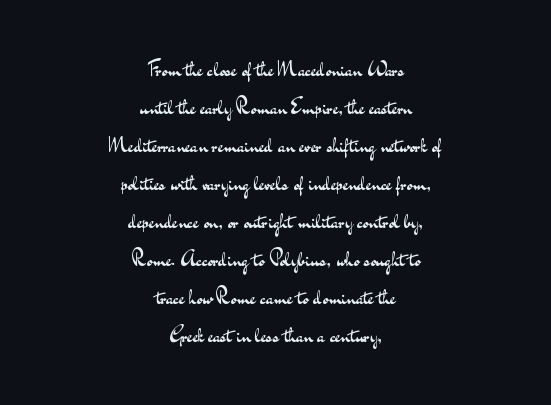
The image shows 21 px text type; set centered, line spacing 1.81x, normal letter spacing, not underlined.
